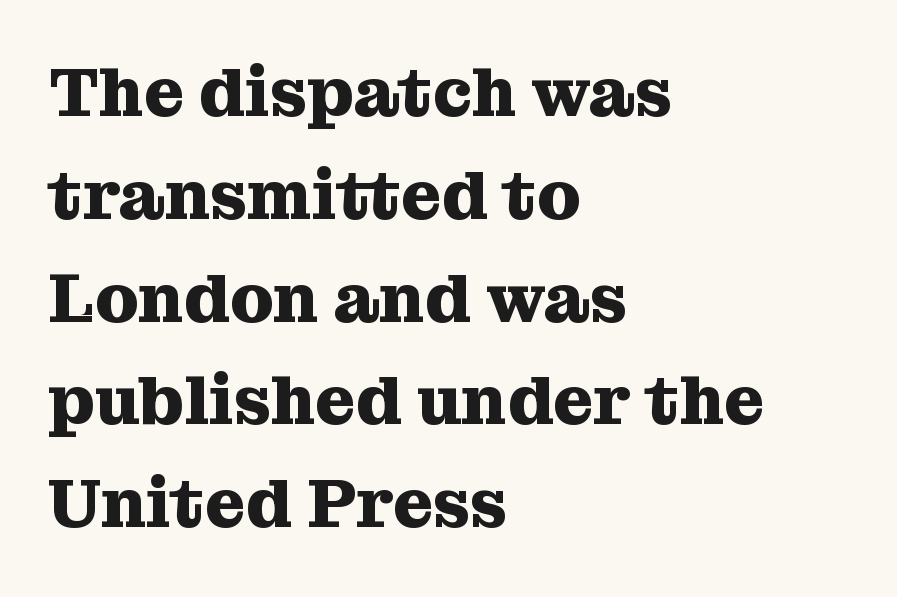
A serif font was chosen for this passage. Any mark beneath the type? The region is blank. Does extra space separate the letters? No, they use regular spacing. The paragraph shown leans on its left margin. Each new line begins a customary step beneath the previous one. Think of a printed novel: that variable character pitch is what you see here.
